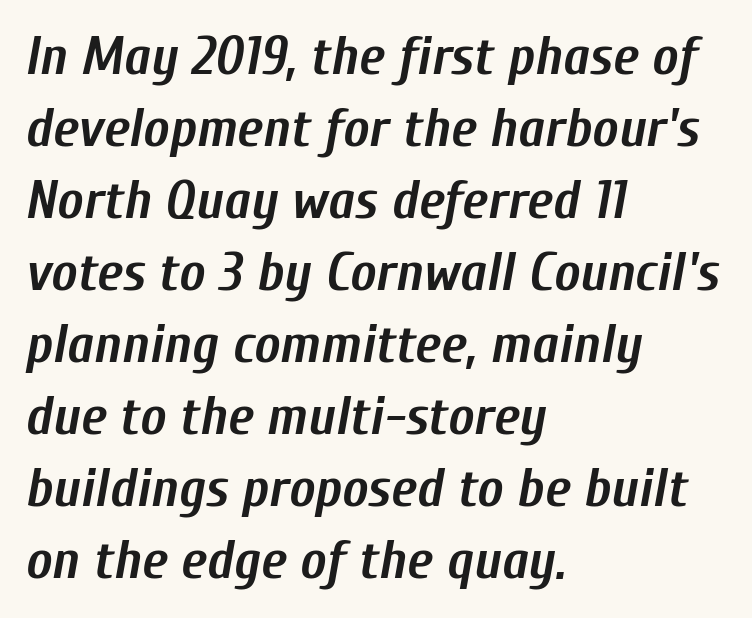
Looks like regular typesetting: each glyph gets only the width it needs. Every row of glyphs begins at an identical x-position on the left. Characters follow at the spacing the type designer built in. The strokes are fattened all the way to bold.
